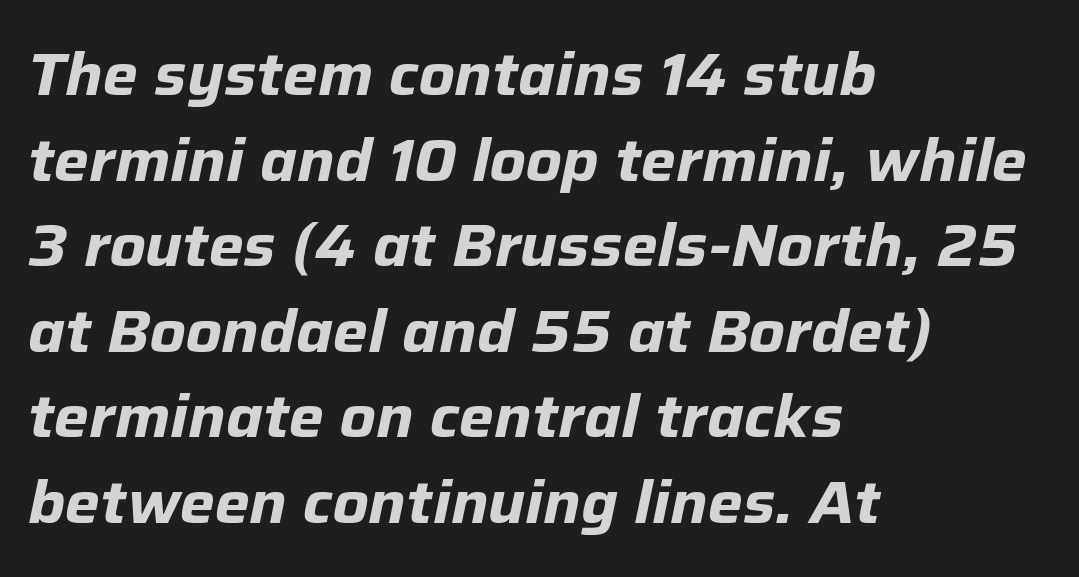
The image shows 59 px bold type, italic (leaning right); set left-aligned, normal line spacing (1.45x), normal letter spacing, not underlined; low stroke contrast and a medium x-height.
